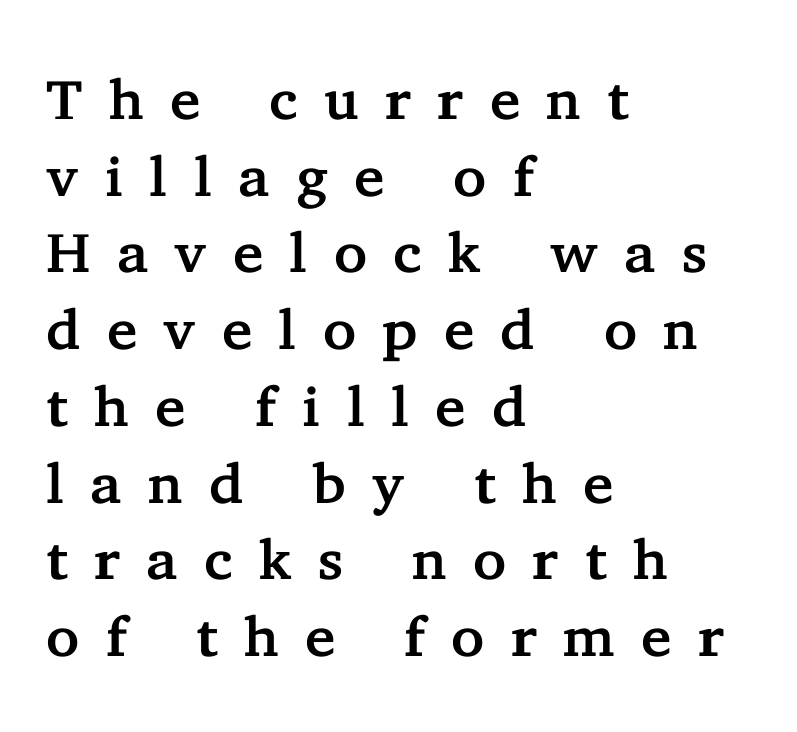
{"serif": "yes", "italic": "no", "width": "normal", "stroke_contrast": "low", "x_height": "medium", "monospaced": "no", "underline": "no", "align": "left", "line_spacing": "normal", "line_spacing_ratio": 1.37, "letter_spacing": "wide", "letter_spacing_em": 0.47, "glyph_px": 56}
